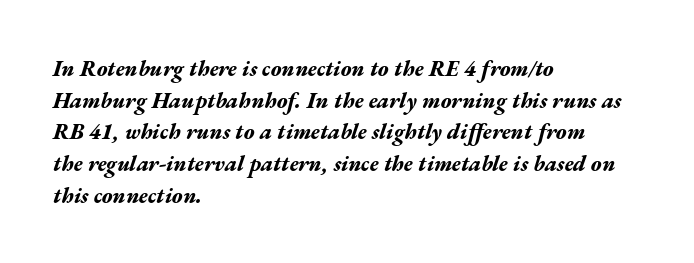
{"italic": "yes", "lean": "right", "slant_degrees": 17, "bold": "yes", "underline": "no", "align": "left", "line_spacing": "normal", "line_spacing_ratio": 1.44, "letter_spacing": "normal", "letter_spacing_em": 0.0, "glyph_px": 22}
